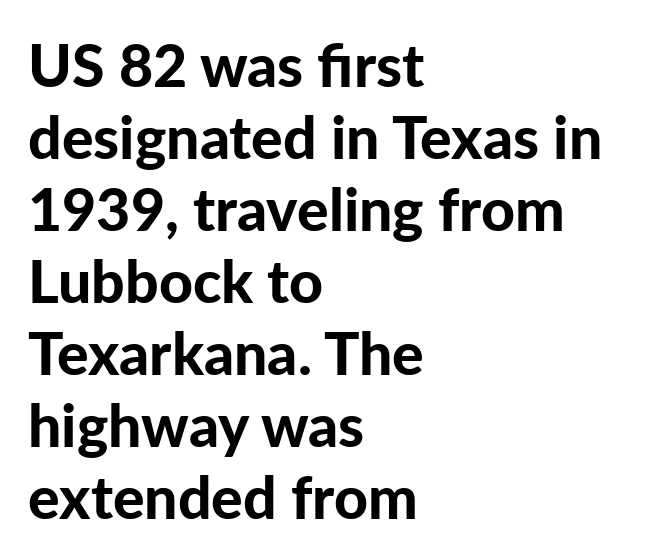
This rendering features lettering with no underline. Check where the strokes stop: nothing finishes them off — pure sans. Typesetter's note: full bold, strokes at maximum text heaviness. These lines are rendered in a variable-pitch font. Does extra space separate the letters? No, they use regular spacing.
